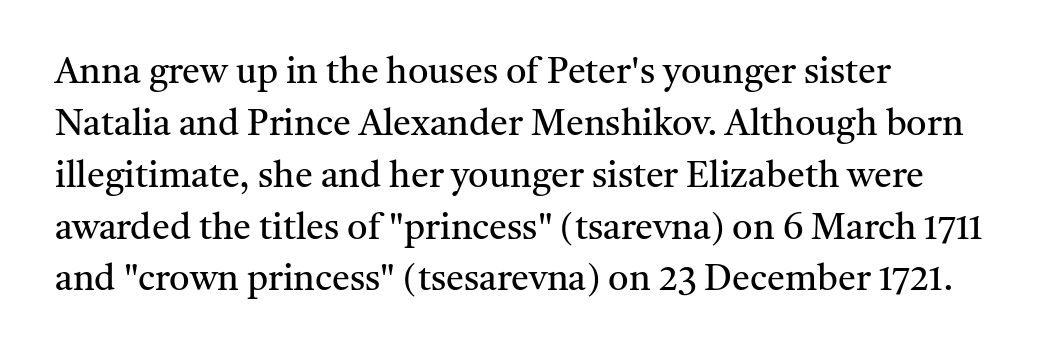
{"serif": "yes", "italic": "no", "bold": "no", "weight": "regular", "width": "normal", "stroke_contrast": "medium", "x_height": "medium", "monospaced": "no", "underline": "no", "align": "left", "line_spacing": "normal", "line_spacing_ratio": 1.44, "letter_spacing": "normal", "letter_spacing_em": 0.0, "glyph_px": 36}
